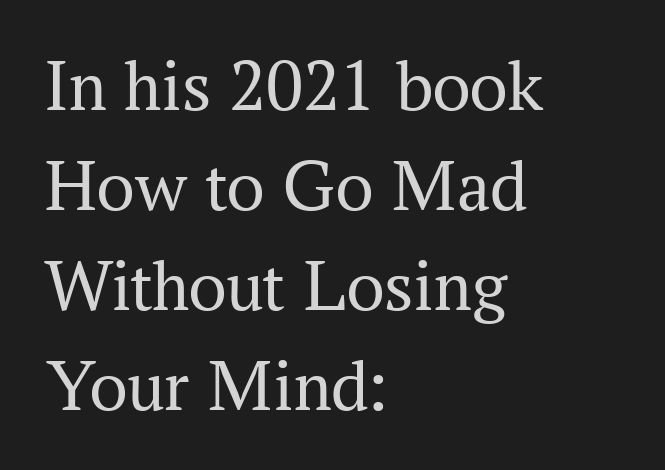
Horizontal bands of white between lines are of average thickness. Plain, unruled lines of type. The face looks like a standard text weight, possibly lighter. Italic? Not at all — the glyphs are vertical. This sample uses plain, unmodified letter spacing. The face used here is proportionally spaced, like ordinary book or web type.
